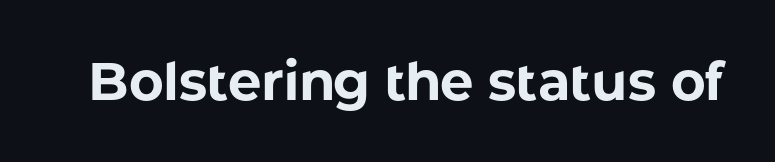
Nobody touched the tracking dial on this one. Character widths vary here, with narrow letters taking less room than wide ones. Heft: maximum for text — a bold. To sum up the face: it is a sans, with no serifs. Unmarked baselines from the first word to the last.
